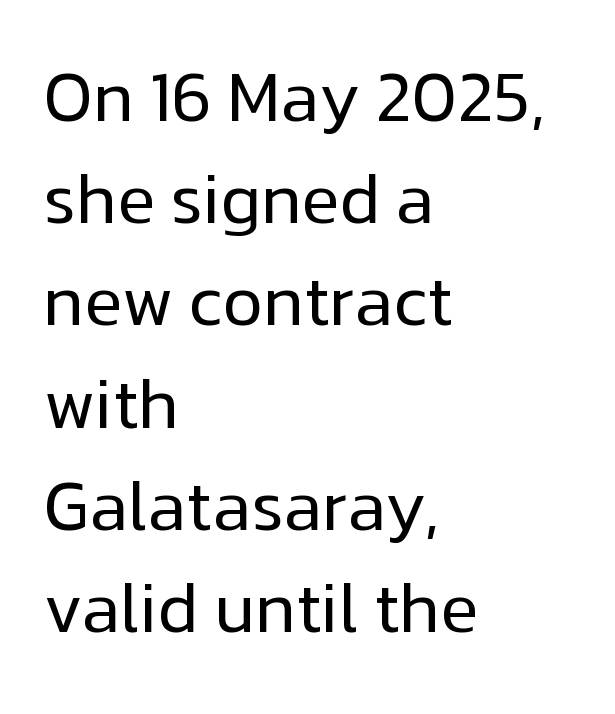
Do the characters align in a grid? No, the font is proportional. Words float on clear page, feet unadorned. The paragraph has a hard left edge and a soft right edge. How would I describe the line gaps? Plain and ordinary. No letter is thick-stroked: the sample isn't bold.
